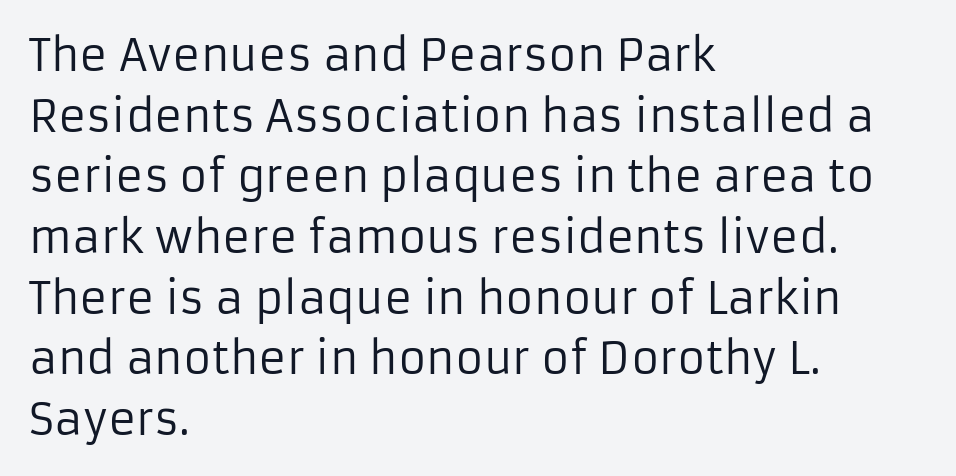
The line-height multiplier appears to be the usual default. Character widths vary here, with narrow letters taking less room than wide ones. The space beneath each line is pristine and unruled. This is not heavy type; no bold has been used. Is the letter spacing exaggerated? No — it looks like the ordinary default.
